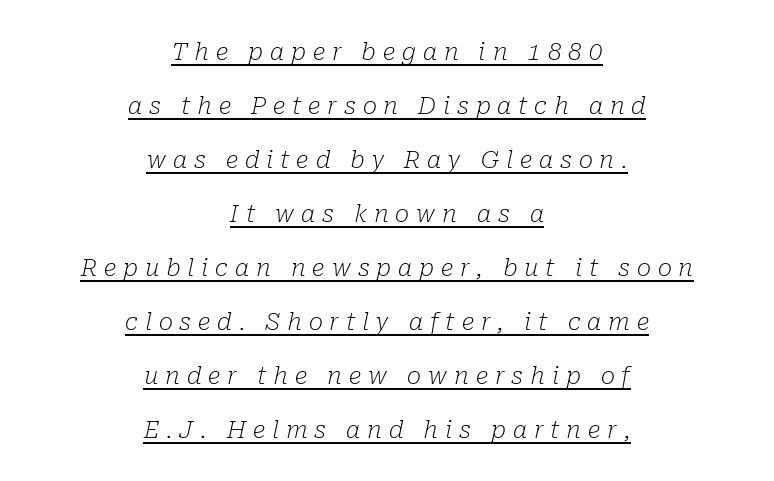
The image shows 24 px text type, italic (leaning right); set centered, loose line spacing (2.25x), unusually wide letter spacing (+0.29 em), underlined.
